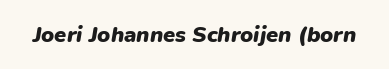
The image shows 22 px bold type, italic (leaning right); set normal letter spacing, not underlined.
